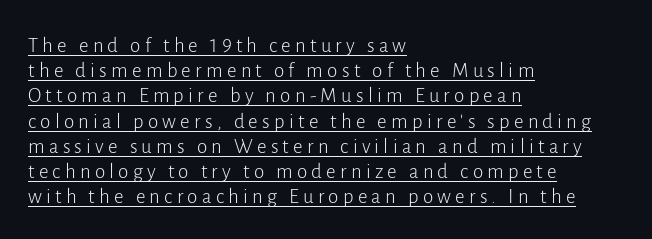
Q: Is the text bold? A: No.
Q: Is the text italic (slanted)? A: No, it is upright.
Q: Is the text underlined? A: Yes.
Q: How is the paragraph aligned? A: Left-aligned.
Q: Is the spacing between letters normal or unusually wide? A: Unusually wide.
